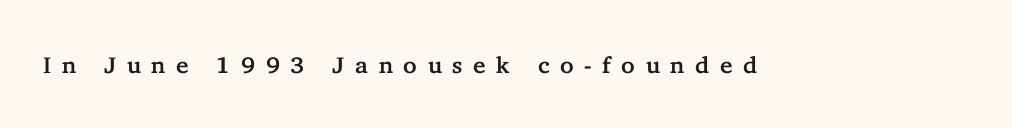
Q: Is the text italic (slanted)? A: No, it is upright.
Q: Is the text underlined? A: No.
Q: Is the spacing between letters normal or unusually wide? A: Unusually wide.
